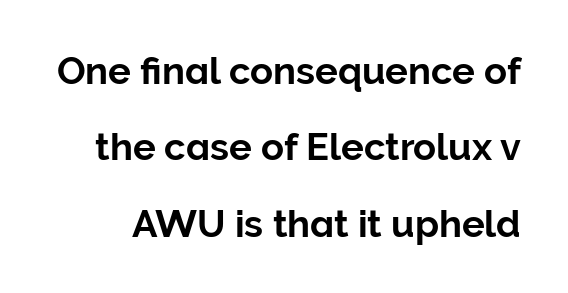
{"serif": "no", "italic": "no", "width": "normal", "stroke_contrast": "low", "x_height": "medium", "monospaced": "no", "underline": "no", "line_spacing": "loose", "line_spacing_ratio": 2.01, "letter_spacing": "normal", "letter_spacing_em": 0.0, "glyph_px": 38}
